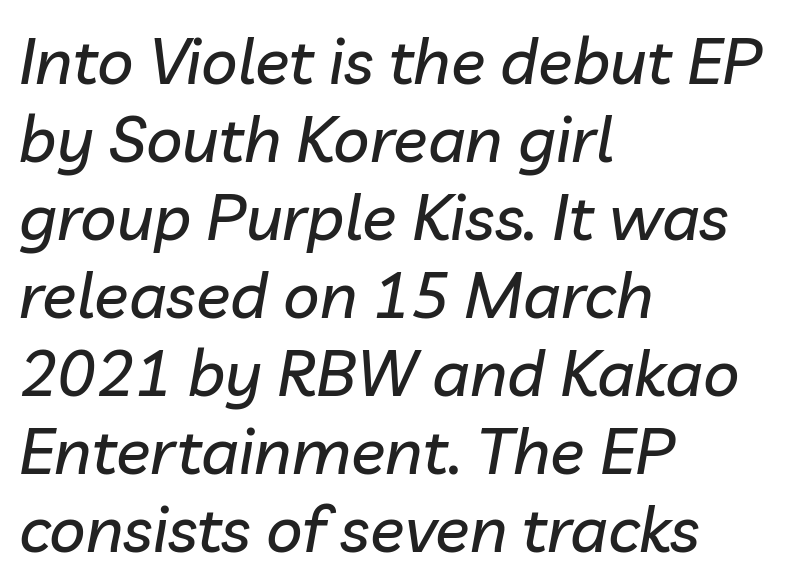
Q: Is the text italic (slanted)? A: Yes, it leans right by about 10 degrees.
Q: Is the text underlined? A: No.
Q: How is the paragraph aligned? A: Left-aligned.
Q: Is the spacing between letters normal or unusually wide? A: Normal.
Q: Width (condensed, normal, or wide)? A: Normal.
Q: Stroke contrast? A: Low.
Q: x-height? A: Medium.
Q: Monospaced? A: No.
